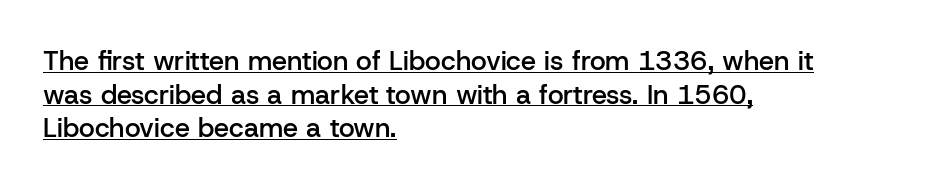
Q: Is the text bold? A: Semi-bold.
Q: Is the text italic (slanted)? A: No, it is upright.
Q: Is the text underlined? A: Yes.
Q: How is the paragraph aligned? A: Left-aligned.
Q: Is the spacing between letters normal or unusually wide? A: Normal.
Q: Is the spacing between lines tight, normal or loose? A: Normal.
